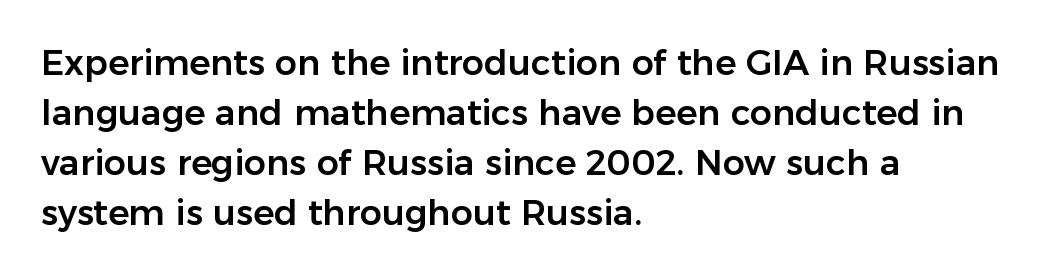
The image shows 35 px sans-serif type, upright; set left-aligned, normal line spacing (1.43x), normal letter spacing, not underlined; low stroke contrast and a medium x-height.
